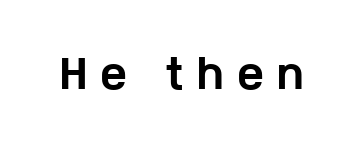
The image shows 39 px bold, wide sans-serif type, upright; set unusually wide letter spacing (+0.37 em), not underlined; low stroke contrast and a medium x-height.
